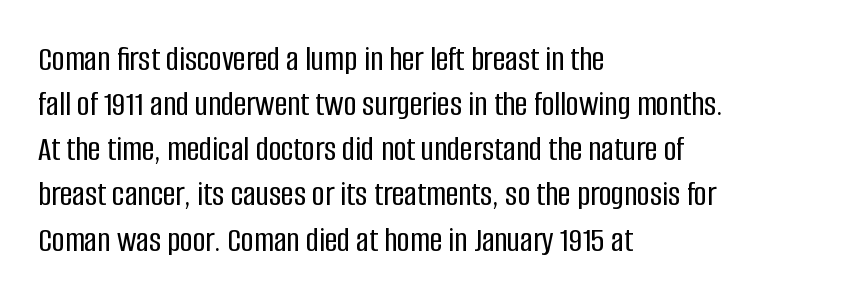
Q: Is the text italic (slanted)? A: No, it is upright.
Q: Is the typeface a serif or a sans-serif typeface? A: Sans-serif.
Q: Is the text underlined? A: No.
Q: How is the paragraph aligned? A: Left-aligned.
Q: Is the spacing between letters normal or unusually wide? A: Normal.
Q: Is the spacing between lines tight, normal or loose? A: Normal.
Q: Width (condensed, normal, or wide)? A: Condensed.
Q: Stroke contrast? A: Low.
Q: x-height? A: Large.
Q: Monospaced? A: No.
